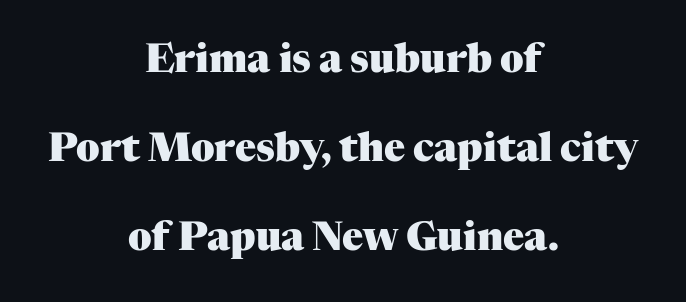
Q: Is the text bold? A: Yes.
Q: Is the text italic (slanted)? A: No, it is upright.
Q: Is the typeface a serif or a sans-serif typeface? A: Serif.
Q: Is the text underlined? A: No.
Q: How is the paragraph aligned? A: Centered.
Q: Is the spacing between letters normal or unusually wide? A: Normal.
Q: Is the spacing between lines tight, normal or loose? A: Loose.
Q: Width (condensed, normal, or wide)? A: Normal.
Q: Stroke contrast? A: Medium.
Q: x-height? A: Medium.
Q: Monospaced? A: No.
